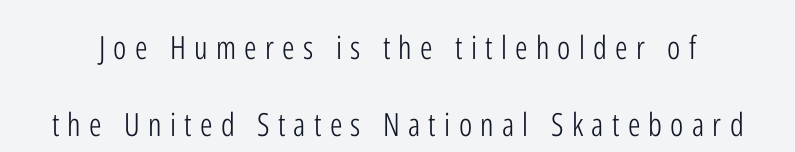
{"serif": "no", "italic": "no", "bold": "no", "weight": "light", "width": "condensed", "stroke_contrast": "low", "x_height": "medium", "monospaced": "no", "underline": "no", "line_spacing": "loose", "line_spacing_ratio": 2.42, "letter_spacing": "wide", "letter_spacing_em": 0.26, "glyph_px": 32}
